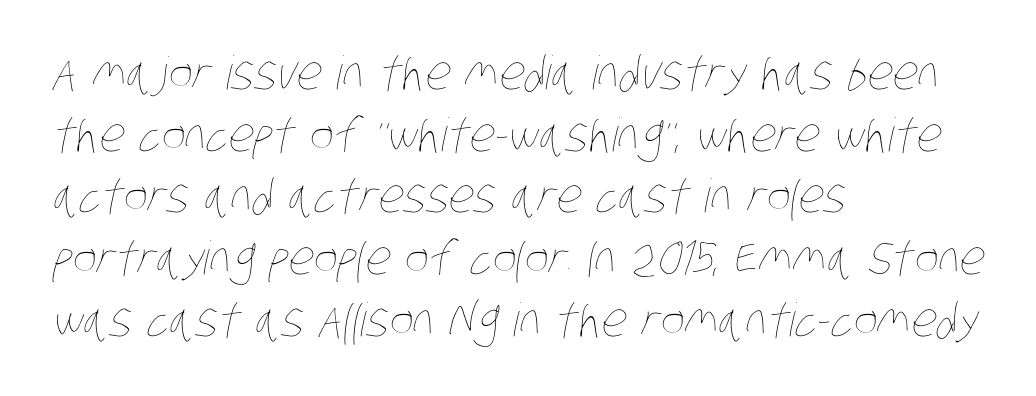
{"bold": "no", "weight": "thin", "width": "condensed", "stroke_contrast": "low", "x_height": "large", "monospaced": "no", "underline": "no", "align": "left", "line_spacing": "normal", "line_spacing_ratio": 1.34, "letter_spacing": "normal", "letter_spacing_em": 0.0, "glyph_px": 46}
